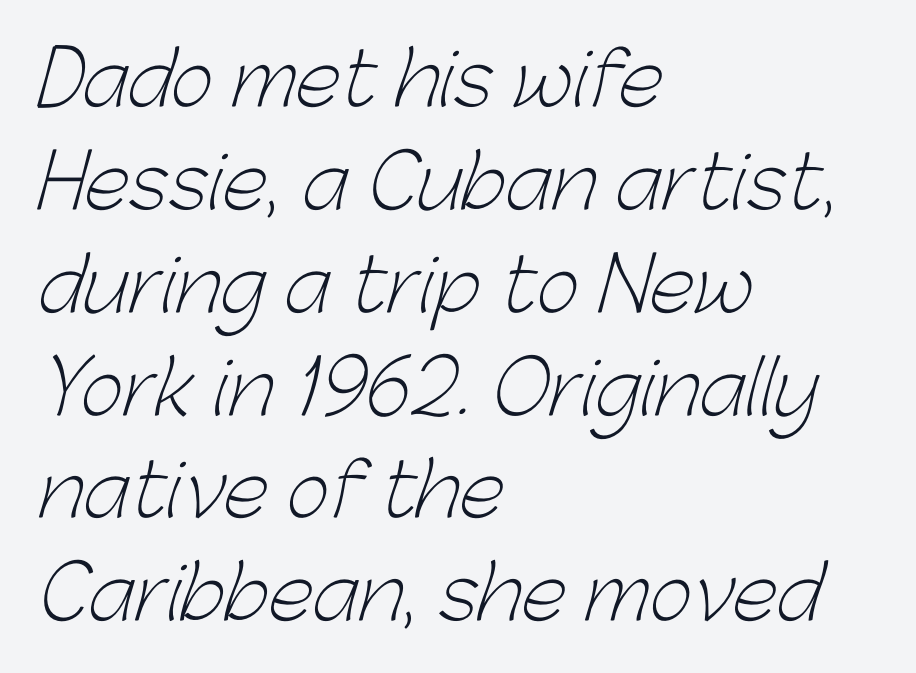
{"serif": "no", "bold": "no", "weight": "light", "width": "normal", "stroke_contrast": "low", "x_height": "medium", "monospaced": "no", "underline": "no", "align": "left", "line_spacing": "normal", "line_spacing_ratio": 1.39, "letter_spacing": "normal", "letter_spacing_em": 0.0, "glyph_px": 74}
